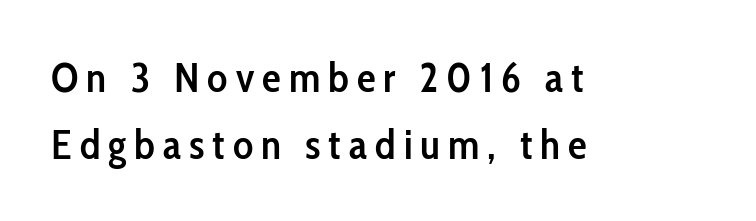
Note: no serifs on the glyphs. Lines of text with bare space underneath. Caption: semibold face, moderately heavy strokes. If you drew a ruler down the left edge, every line would touch it. Think of a printed novel: that variable character pitch is what you see here.
